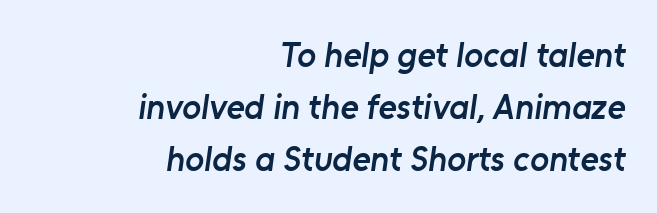
{"serif": "no", "bold": "semi", "weight": "semibold", "width": "normal", "stroke_contrast": "low", "x_height": "medium", "monospaced": "no", "underline": "no", "align": "right", "line_spacing": "normal", "line_spacing_ratio": 1.48, "letter_spacing": "normal", "letter_spacing_em": 0.0, "glyph_px": 35}
